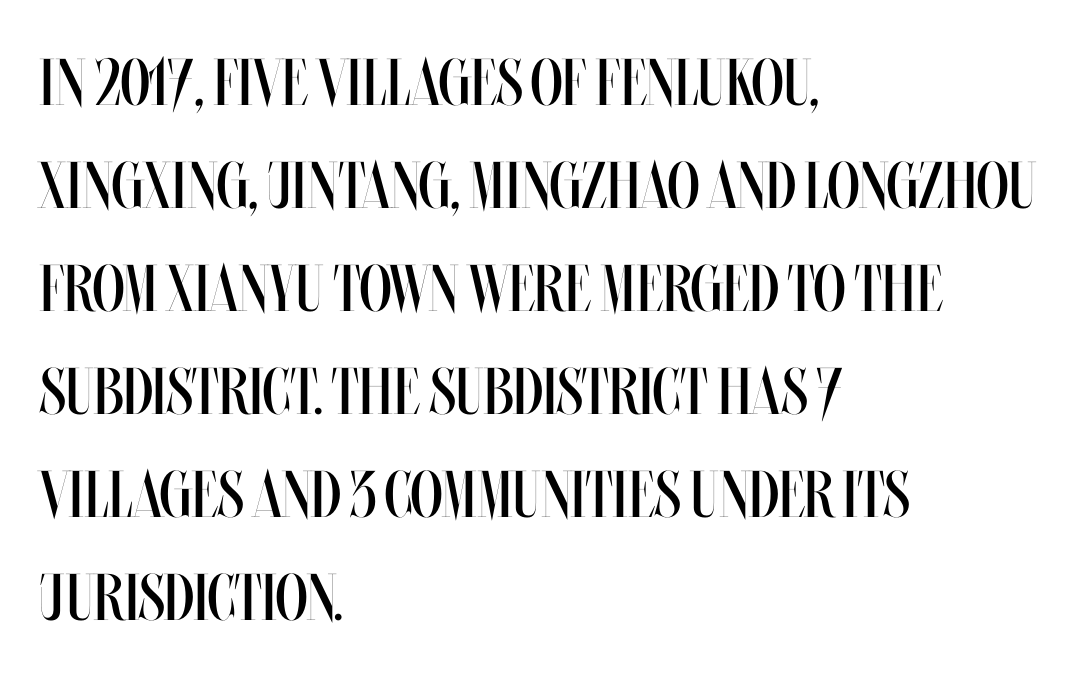
{"italic": "no", "bold": "no", "weight": "regular", "width": "condensed", "stroke_contrast": "medium", "x_height": "large", "monospaced": "no", "underline": "no", "align": "left", "line_spacing": "normal", "line_spacing_ratio": 1.56, "letter_spacing": "normal", "letter_spacing_em": 0.0, "glyph_px": 66}
